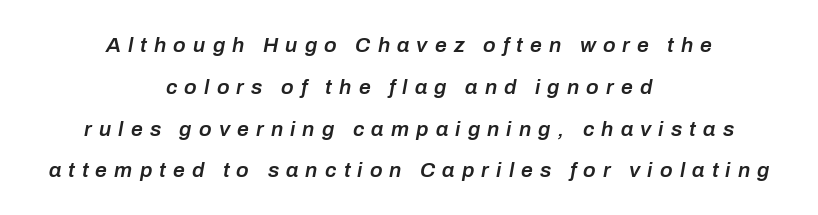
The image shows 21 px text type, italic (leaning right); set centered, loose line spacing (1.99x), unusually wide letter spacing (+0.34 em), not underlined.
